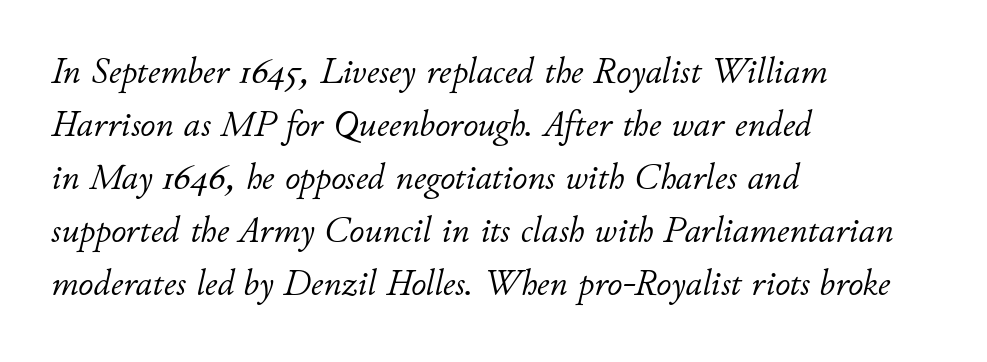
{"italic": "yes", "lean": "right", "slant_degrees": 11, "bold": "no", "weight": "light", "width": "normal", "stroke_contrast": "low", "x_height": "small", "monospaced": "no", "underline": "no", "align": "left", "line_spacing": "normal", "line_spacing_ratio": 1.43, "letter_spacing": "normal", "letter_spacing_em": 0.0, "glyph_px": 37}
